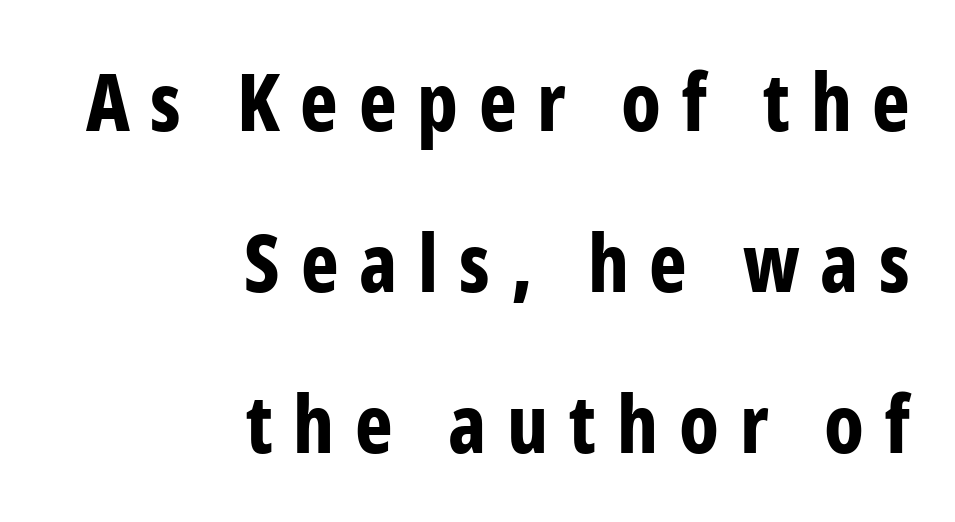
Q: Is the text bold? A: Yes.
Q: Is the text italic (slanted)? A: No, it is upright.
Q: Is the typeface a serif or a sans-serif typeface? A: Sans-serif.
Q: Is the text underlined? A: No.
Q: How is the paragraph aligned? A: Right-aligned.
Q: Is the spacing between letters normal or unusually wide? A: Unusually wide.
Q: Is the spacing between lines tight, normal or loose? A: Loose.
Q: Width (condensed, normal, or wide)? A: Condensed.
Q: Stroke contrast? A: Low.
Q: x-height? A: Medium.
Q: Monospaced? A: No.
